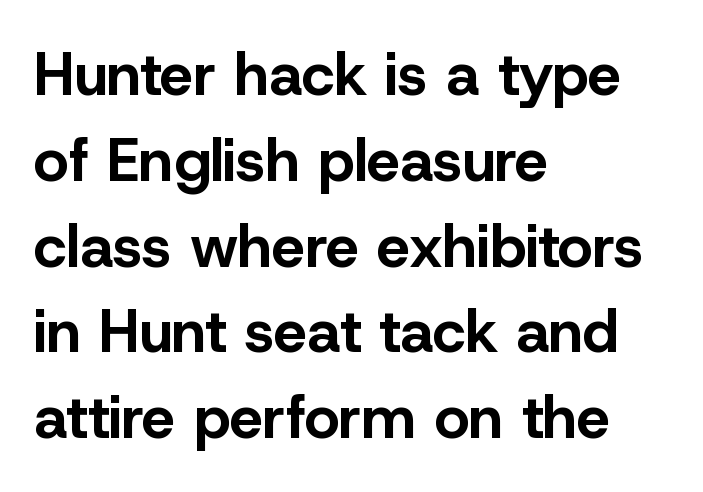
Style check: upright. How heavy is the stroke? Heavy — this is a bold. A typesetter would label this face a sans. If you measured baseline to baseline, you'd find a middling distance.
